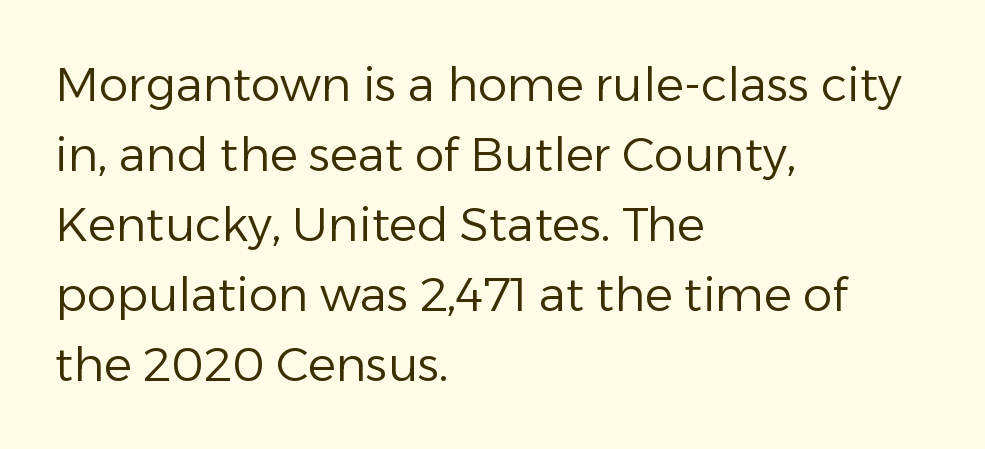
Horizontal bands of white between lines are of average thickness. The glyphs are unaccompanied by any horizontal stroke below them. Note the varied advance widths — an 'i' is clearly narrower than an 'm'. The typesetter chose a ragged-right arrangement here. Nope, not italic — everything's standing straight.
